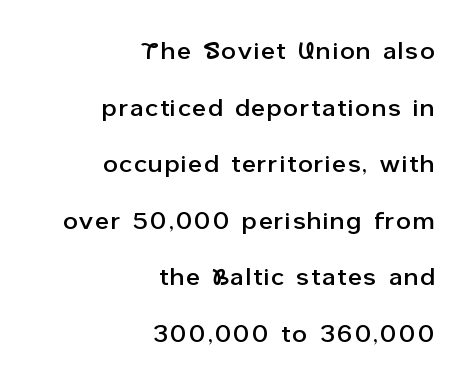
Q: Is the text italic (slanted)? A: No, it is upright.
Q: Is the text underlined? A: No.
Q: How is the paragraph aligned? A: Right-aligned.
Q: Is the spacing between lines tight, normal or loose? A: Loose.
